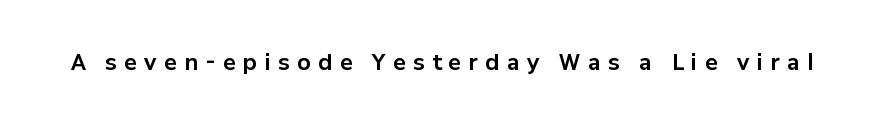
The image shows 21 px bold type, upright; set unusually wide letter spacing (+0.36 em), not underlined.
